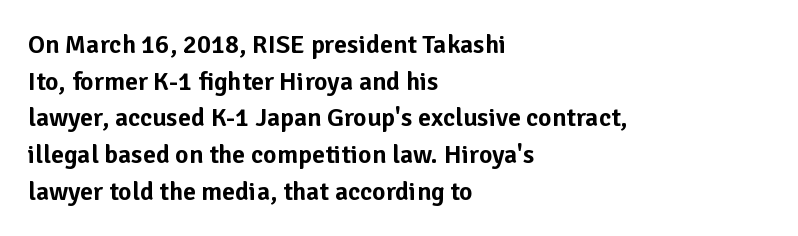
The image shows 26 px text type, upright; set left-aligned, normal line spacing (1.41x), normal letter spacing, not underlined.
